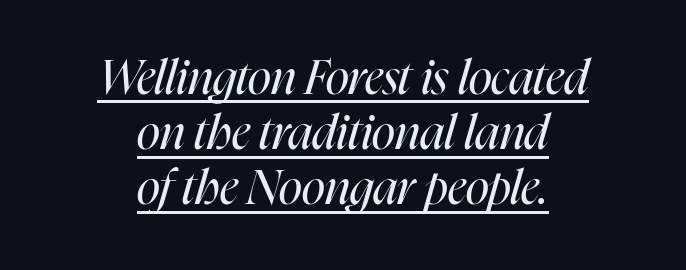
Q: Is the text bold? A: No.
Q: Is the text italic (slanted)? A: Yes, it leans right by about 16 degrees.
Q: Is the text underlined? A: Yes.
Q: How is the paragraph aligned? A: Centered.
Q: Is the spacing between letters normal or unusually wide? A: Normal.
Q: Is the spacing between lines tight, normal or loose? A: Tight.
Q: Width (condensed, normal, or wide)? A: Condensed.
Q: Stroke contrast? A: High.
Q: x-height? A: Medium.
Q: Monospaced? A: No.
